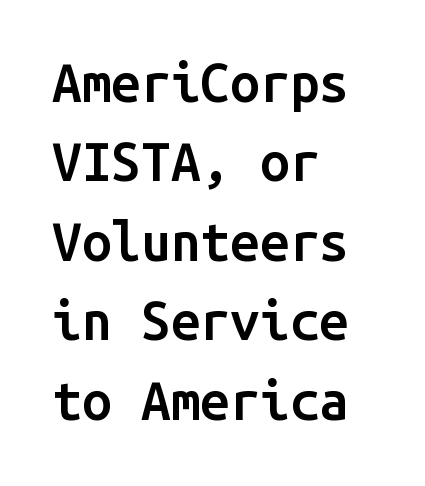
Look at the bottom of the vertical strokes: they stop flat, with no serifs. The passage shown is semibold, sitting just below true bold. The ragged edge is on the right, which tells us the setting is flush left. Students, observe: this is what conventionally led text looks like. These lines were composed using upright roman letters.
